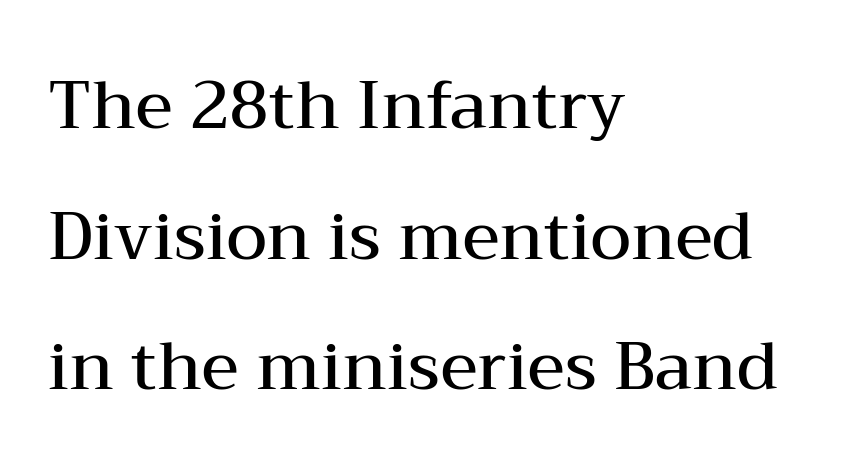
The image shows 66 px semibold, wide serif type, upright; set left-aligned, loose line spacing (1.98x), normal letter spacing, not underlined; medium stroke contrast and a medium x-height.
